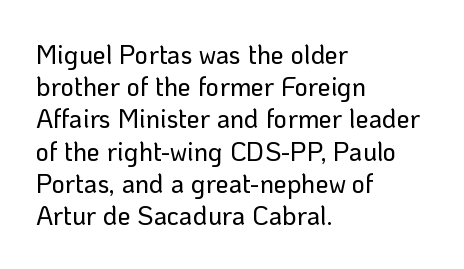
{"italic": "no", "underline": "no", "align": "left", "line_spacing_ratio": 1.24, "letter_spacing": "normal", "letter_spacing_em": 0.0, "glyph_px": 26}
